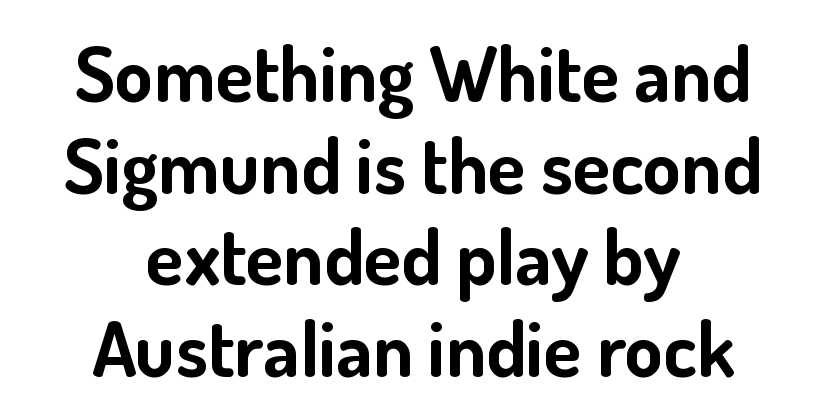
The image shows 77 px bold sans-serif type, upright; set centered, line spacing 1.19x, normal letter spacing, not underlined; low stroke contrast and a small x-height.
